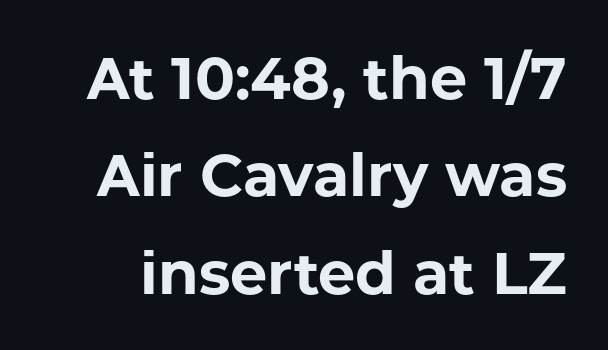
Typographically, this falls in the sans-serif category. The face used here is rendered with its standard letterfit. Compared with typical paragraphs, the rows here are spaced about the same. A clean baseline with only descenders dipping below it. Every letter is thick-stroked: bold, no question. Is this a fixed-width face? No — the glyphs have proportional, varying widths.
